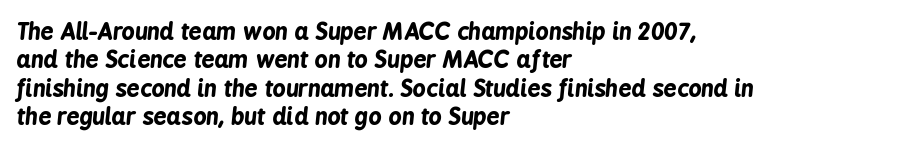
In terms of weight, the rendering is a true, heavy bold. Where is the straight margin? On the left. Beneath every word, the page is bare. Inter-character spacing is left at the font's built-in metrics. Italic? Definitely — the glyphs are oblique.
